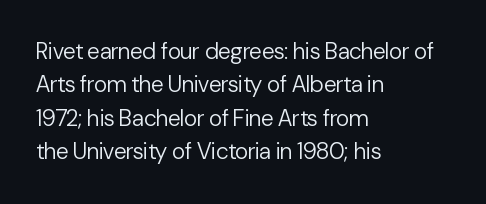
The image shows 23 px text type, upright; set left-aligned, normal line spacing (1.45x), normal letter spacing, not underlined.
